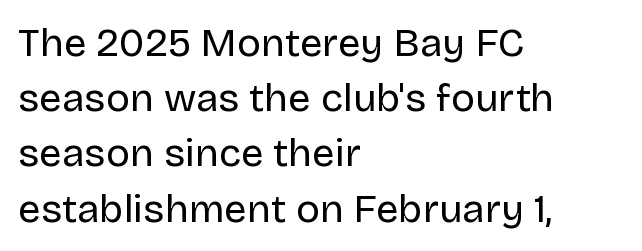
Weight: regular or lighter. Where is the straight margin? On the left. The line-height multiplier appears to be the usual default. Note the varied advance widths — an 'i' is clearly narrower than an 'm'.
